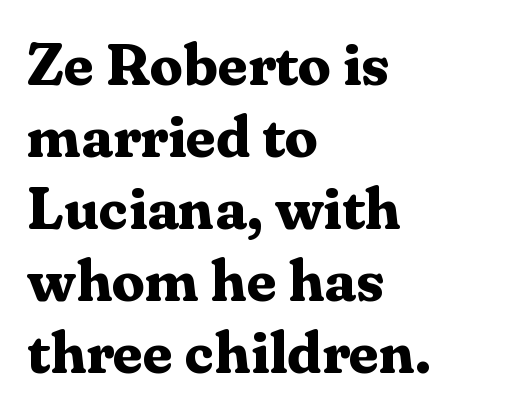
Q: Is the text bold? A: Yes.
Q: Is the text italic (slanted)? A: No, it is upright.
Q: Is the typeface a serif or a sans-serif typeface? A: Serif.
Q: Is the text underlined? A: No.
Q: How is the paragraph aligned? A: Left-aligned.
Q: Is the spacing between letters normal or unusually wide? A: Normal.
Q: Width (condensed, normal, or wide)? A: Normal.
Q: Stroke contrast? A: Medium.
Q: x-height? A: Medium.
Q: Monospaced? A: No.
